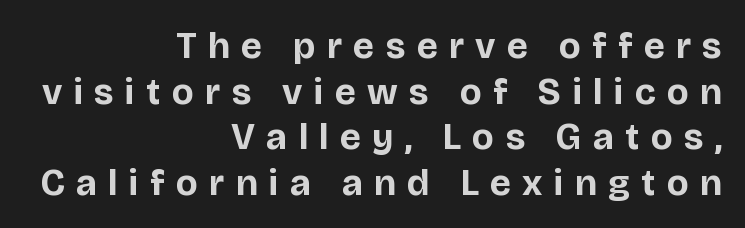
The image shows 37 px bold sans-serif type, upright; set right-aligned, line spacing 1.23x, unusually wide letter spacing (+0.31 em), not underlined; low stroke contrast and a large x-height.
